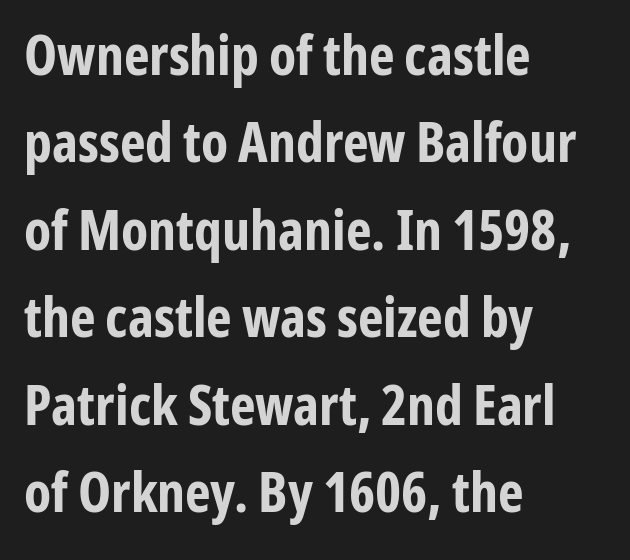
{"serif": "no", "italic": "no", "bold": "yes", "weight": "bold", "width": "condensed", "stroke_contrast": "low", "x_height": "medium", "monospaced": "no", "underline": "no", "align": "left", "line_spacing": "normal", "line_spacing_ratio": 1.59, "letter_spacing": "normal", "letter_spacing_em": 0.0, "glyph_px": 55}
